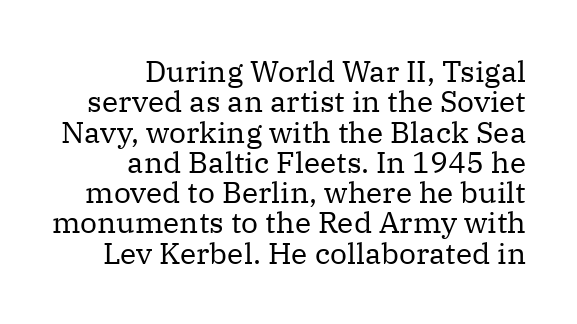
A bare baseline throughout the passage. Is this a sans? No — the strokes have serifs. This is not heavy type; no bold has been used. Students, note that the glyphs here touch the page at normal intervals.
